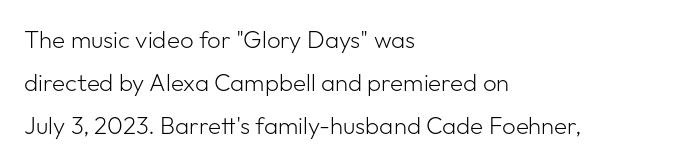
The image shows 24 px text type, upright; set left-aligned, line spacing 1.79x, normal letter spacing, not underlined.
